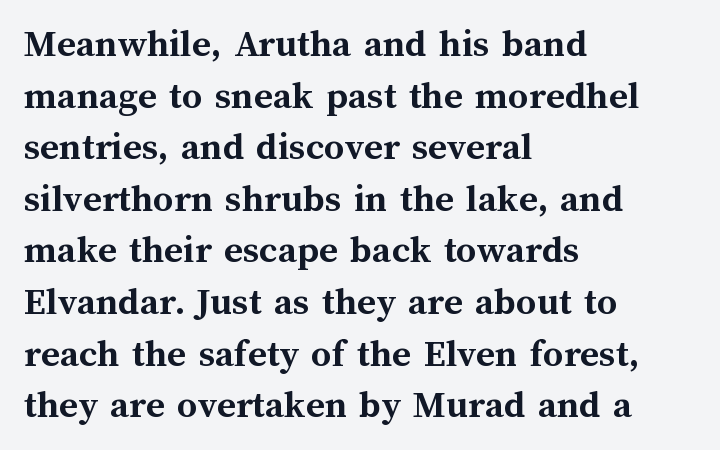
{"italic": "no", "bold": "yes", "weight": "semibold", "width": "normal", "stroke_contrast": "medium", "x_height": "medium", "monospaced": "no", "underline": "no", "align": "left", "line_spacing": "normal", "line_spacing_ratio": 1.29, "letter_spacing": "normal", "letter_spacing_em": 0.0, "glyph_px": 40}
